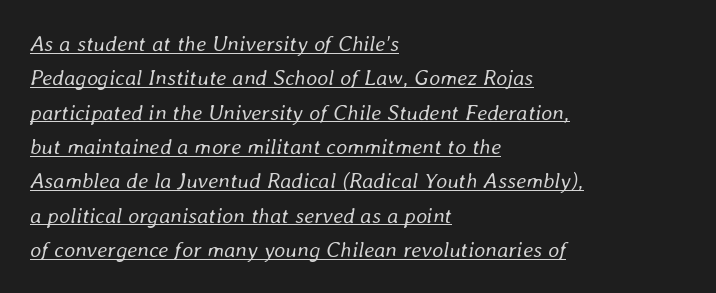
{"italic": "yes", "lean": "right", "slant_degrees": 8, "bold": "no", "underline": "yes", "align": "left", "line_spacing": "normal", "line_spacing_ratio": 1.56, "letter_spacing": "normal", "letter_spacing_em": 0.0, "glyph_px": 22}
